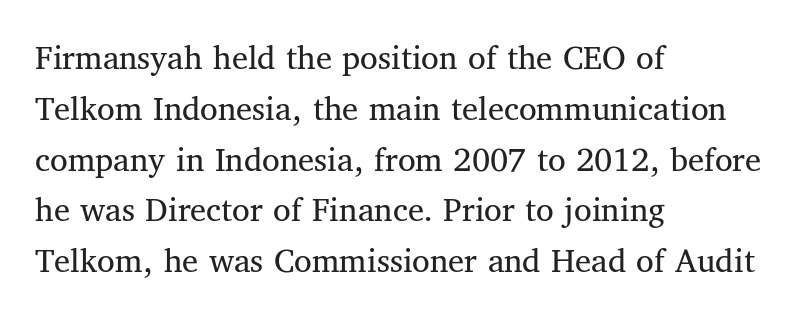
These lines are composed in type with serifs. A bare baseline throughout the passage. Here the glyphs are tracked normally, forming tight word shapes. Regular leading. Heft: none added — not bold. This is roman type, the default non-slanted kind.
